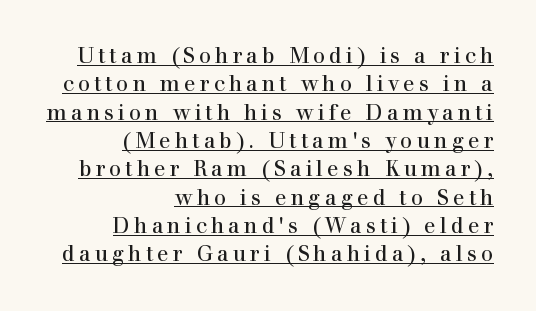
{"italic": "no", "underline": "yes", "align": "right", "line_spacing": "normal", "line_spacing_ratio": 1.35, "letter_spacing": "wide", "letter_spacing_em": 0.2, "glyph_px": 21}
